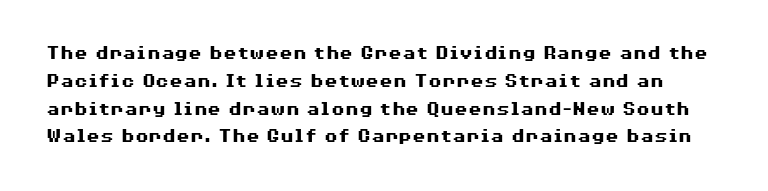
The image shows 20 px bold type, upright; set normal line spacing (1.39x), normal letter spacing, not underlined.
